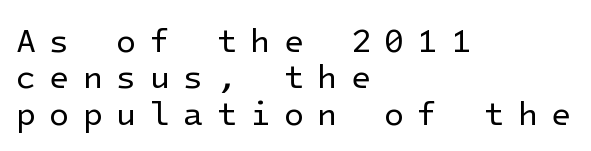
The image shows 33 px regular-weight sans-serif type, upright; set left-aligned, tight line spacing (1.1x), unusually wide letter spacing (+0.4 em), not underlined; low stroke contrast and a medium x-height.
